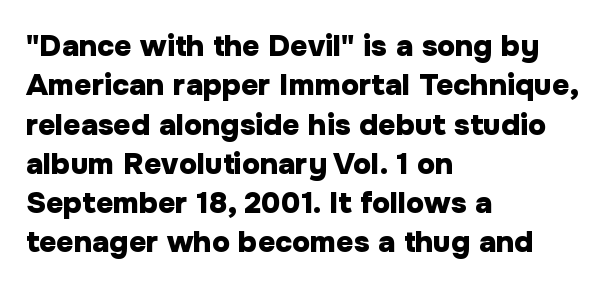
{"serif": "no", "italic": "no", "bold": "yes", "weight": "heavy", "width": "normal", "stroke_contrast": "low", "x_height": "medium", "monospaced": "no", "underline": "no", "align": "left", "line_spacing": "normal", "line_spacing_ratio": 1.31, "letter_spacing": "normal", "letter_spacing_em": 0.0, "glyph_px": 30}
